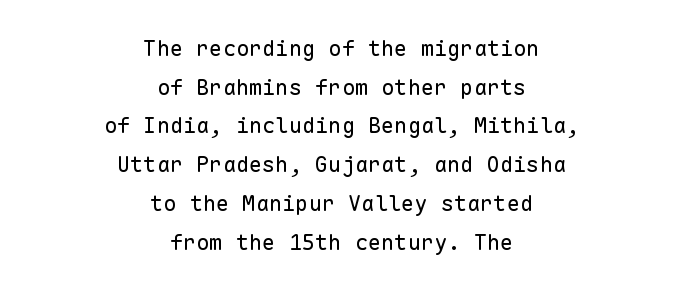
The lines are quadded center. Notice how the stems are strictly vertical — no italics here. Each row of text sits above clean, open space. A quiet, ordinary-to-light weight characterises the typeface.
